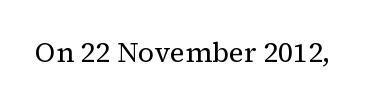
{"serif": "yes", "italic": "no", "bold": "no", "weight": "regular", "width": "normal", "stroke_contrast": "medium", "x_height": "medium", "monospaced": "no", "underline": "no", "letter_spacing": "normal", "letter_spacing_em": 0.0, "glyph_px": 28}
